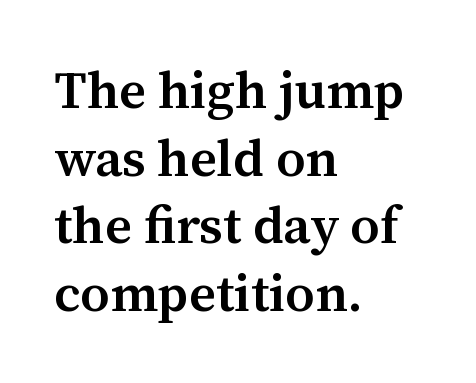
Q: Is the text bold? A: Semi-bold.
Q: Is the text italic (slanted)? A: No, it is upright.
Q: Is the typeface a serif or a sans-serif typeface? A: Serif.
Q: Is the text underlined? A: No.
Q: How is the paragraph aligned? A: Left-aligned.
Q: Is the spacing between letters normal or unusually wide? A: Normal.
Q: Is the spacing between lines tight, normal or loose? A: Normal.
Q: Width (condensed, normal, or wide)? A: Normal.
Q: Stroke contrast? A: Medium.
Q: x-height? A: Medium.
Q: Monospaced? A: No.
